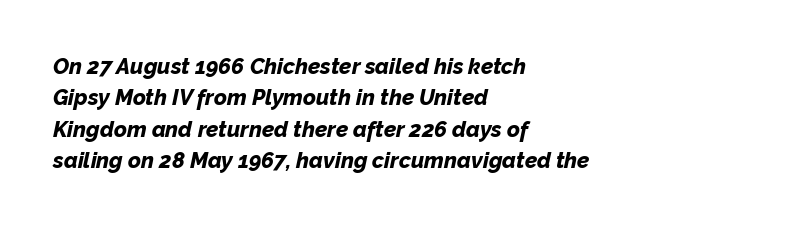
{"italic": "yes", "lean": "right", "slant_degrees": 12, "bold": "yes", "underline": "no", "align": "left", "line_spacing": "normal", "line_spacing_ratio": 1.43, "letter_spacing": "normal", "letter_spacing_em": 0.0, "glyph_px": 22}
